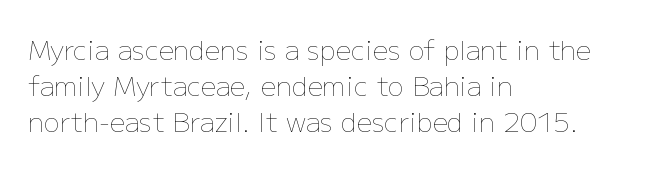
Q: Is the text bold? A: No.
Q: Is the text italic (slanted)? A: No, it is upright.
Q: Is the text underlined? A: No.
Q: How is the paragraph aligned? A: Left-aligned.
Q: Is the spacing between letters normal or unusually wide? A: Normal.
Q: Is the spacing between lines tight, normal or loose? A: Normal.
